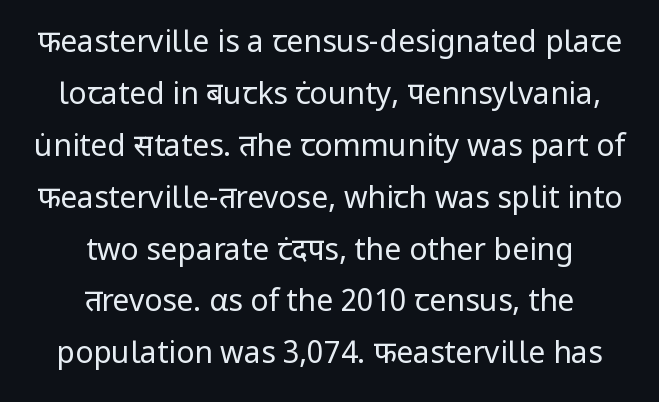
Q: Is the text bold? A: No.
Q: Is the text italic (slanted)? A: No, it is upright.
Q: Is the typeface a serif or a sans-serif typeface? A: Sans-serif.
Q: Is the text underlined? A: No.
Q: How is the paragraph aligned? A: Centered.
Q: Is the spacing between letters normal or unusually wide? A: Normal.
Q: Width (condensed, normal, or wide)? A: Normal.
Q: Stroke contrast? A: Low.
Q: x-height? A: Medium.
Q: Monospaced? A: No.
